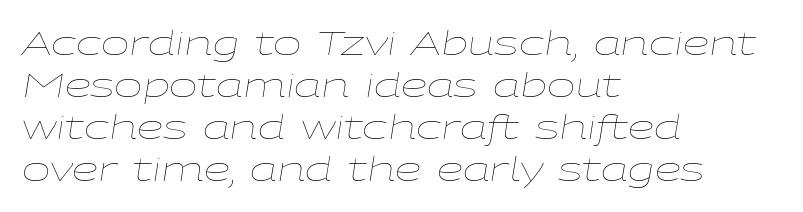
Notice how the stems are inclined rather than vertical — that's the hallmark of italics. The glyphs are unaccompanied by any horizontal stroke below them. What stands out about the letter spacing? Nothing — it is the standard amount. The strokes are not fattened; the text isn't bold. Here the designer chose a conventional face with non-uniform glyph widths. Casual observation: everything's shoved over to the left.
